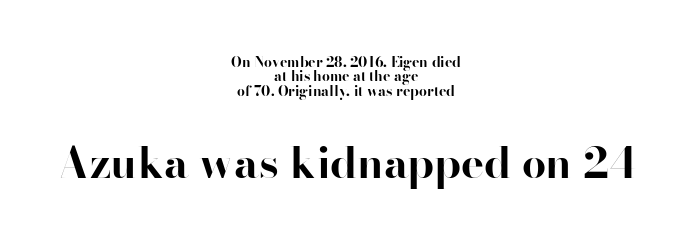
Q: Is the text bold? A: Yes.
Q: Is the text italic (slanted)? A: No, it is upright.
Q: Is the typeface a serif or a sans-serif typeface? A: Sans-serif.
Q: Is the text underlined? A: No.
Q: How is the paragraph aligned? A: Centered.
Q: Is the spacing between letters normal or unusually wide? A: Normal.
Q: Is the spacing between lines tight, normal or loose? A: Tight.
Q: Which block of text is set in a larger size, the first (top) or the second (bottom)? A: The second (bottom) one.
Q: Width (condensed, normal, or wide)? A: Normal.
Q: Stroke contrast? A: High.
Q: x-height? A: Small.
Q: Monospaced? A: No.
